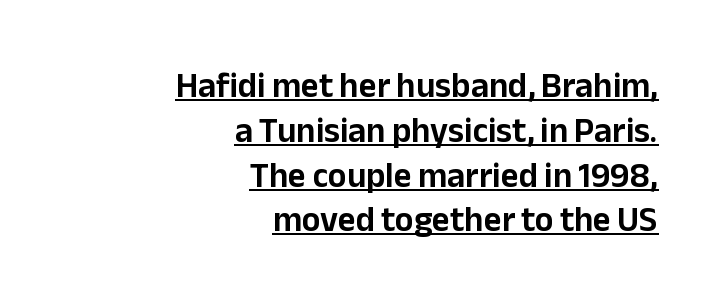
The image shows 35 px sans-serif type, upright; set right-aligned, normal line spacing (1.28x), normal letter spacing, underlined; low stroke contrast and a medium x-height.
